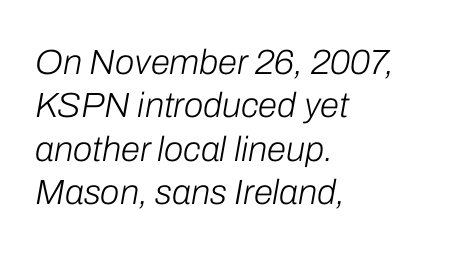
Q: Is the text bold? A: No.
Q: Is the text italic (slanted)? A: Yes, it leans right by about 10 degrees.
Q: Is the text underlined? A: No.
Q: How is the paragraph aligned? A: Left-aligned.
Q: Is the spacing between letters normal or unusually wide? A: Normal.
Q: Width (condensed, normal, or wide)? A: Normal.
Q: Stroke contrast? A: Low.
Q: x-height? A: Medium.
Q: Monospaced? A: No.
